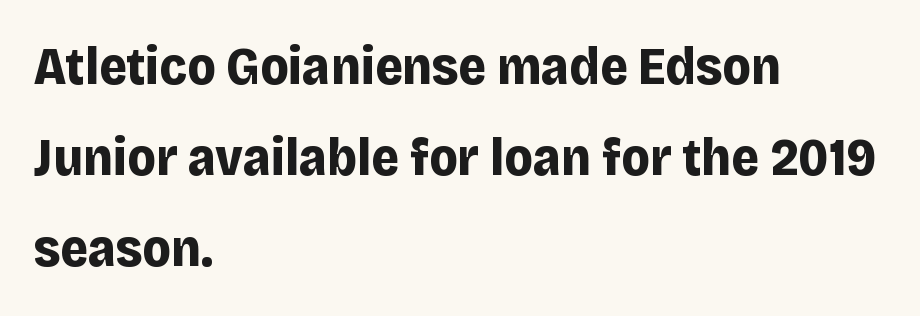
The image shows 53 px bold sans-serif type, upright; set left-aligned, line spacing 1.72x, normal letter spacing, not underlined; low stroke contrast and a large x-height.
